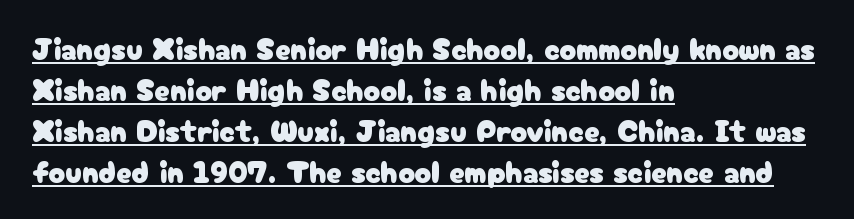
The image shows 31 px sans-serif type, upright; set left-aligned, normal line spacing (1.32x), normal letter spacing, underlined; low stroke contrast and a medium x-height.
